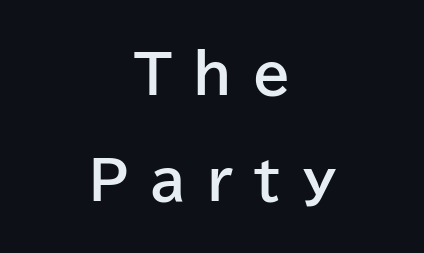
{"serif": "no", "italic": "no", "bold": "yes", "weight": "bold", "width": "normal", "stroke_contrast": "low", "x_height": "medium", "monospaced": "no", "underline": "no", "align": "center", "line_spacing": "loose", "line_spacing_ratio": 1.96, "letter_spacing": "wide", "letter_spacing_em": 0.39, "glyph_px": 54}
